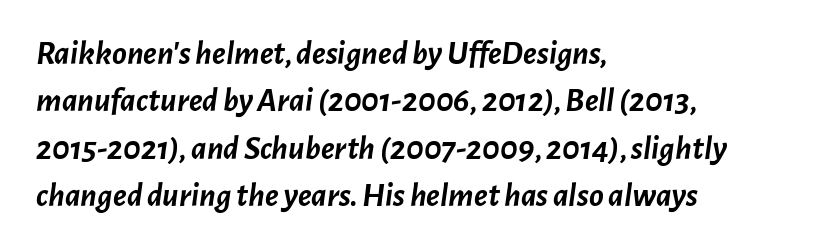
Q: Is the text bold? A: Yes.
Q: Is the text italic (slanted)? A: Yes, it leans right by about 7 degrees.
Q: Is the text underlined? A: No.
Q: How is the paragraph aligned? A: Left-aligned.
Q: Is the spacing between letters normal or unusually wide? A: Normal.
Q: Is the spacing between lines tight, normal or loose? A: Normal.
Q: Width (condensed, normal, or wide)? A: Normal.
Q: Stroke contrast? A: Low.
Q: x-height? A: Medium.
Q: Monospaced? A: No.
